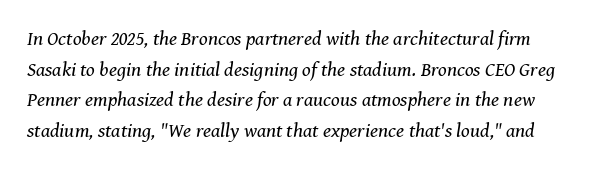
Ink coverage per letter is moderate at most. The text carries the slant typical of an italic or oblique font. This rendering features lettering with no underline. Does the leading feel generous? No, just average. The letters sit at their default tracking, neither squeezed nor spread.
